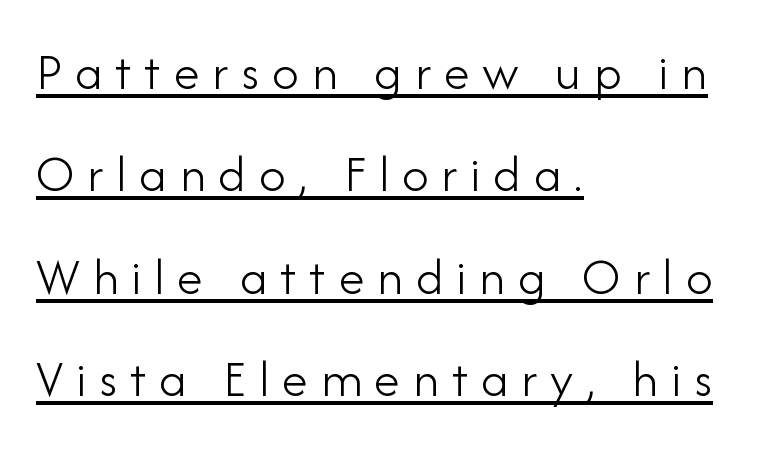
{"serif": "no", "italic": "no", "bold": "no", "weight": "light", "width": "normal", "stroke_contrast": "low", "x_height": "small", "monospaced": "no", "underline": "yes", "align": "left", "line_spacing": "loose", "line_spacing_ratio": 1.93, "letter_spacing": "wide", "letter_spacing_em": 0.24, "glyph_px": 53}
